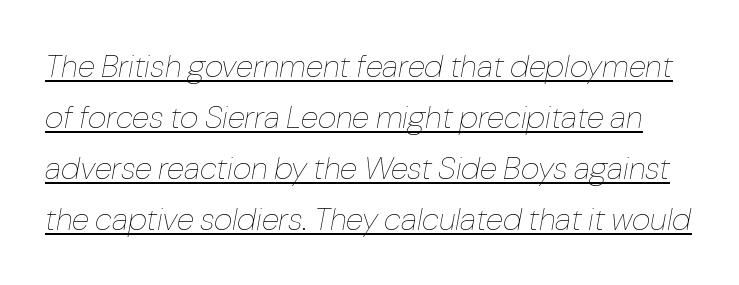
The image shows 32 px thin type, italic (leaning right); set normal line spacing (1.59x), normal letter spacing, underlined; low stroke contrast and a medium x-height.
